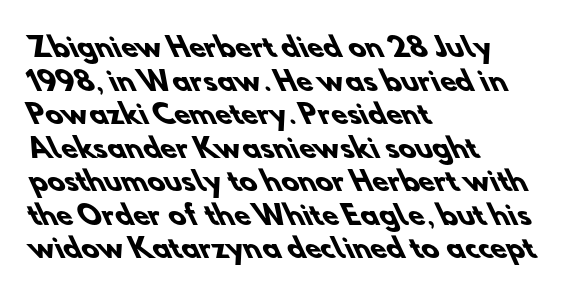
Q: Is the text bold? A: Yes.
Q: Is the text underlined? A: No.
Q: How is the paragraph aligned? A: Left-aligned.
Q: Is the spacing between letters normal or unusually wide? A: Normal.
Q: Is the spacing between lines tight, normal or loose? A: Normal.
